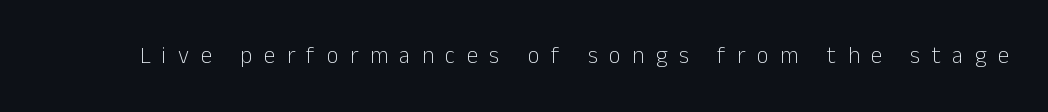
The image shows 23 px text type, upright; set unusually wide letter spacing (+0.5 em), not underlined.
